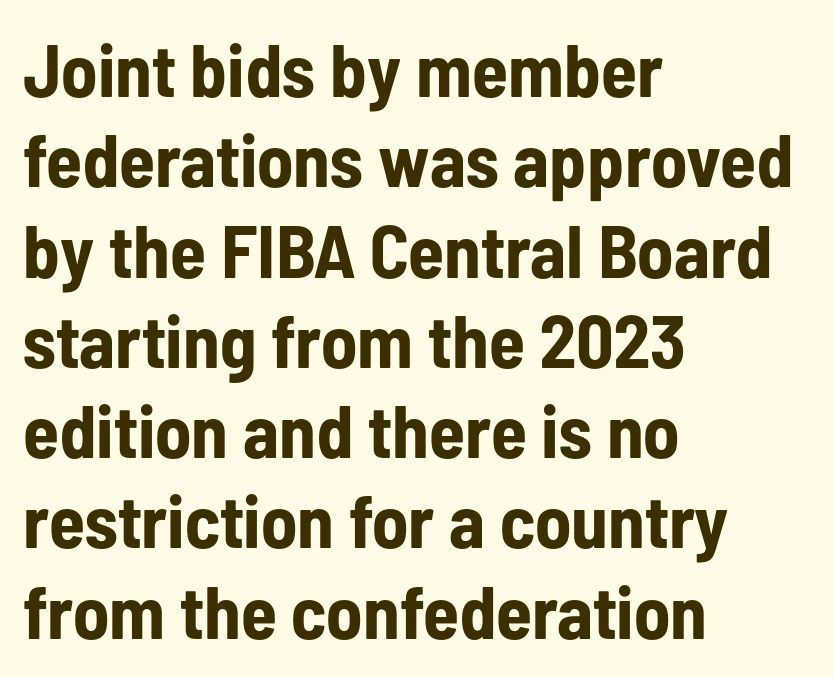
The image shows 74 px bold, condensed sans-serif type, upright; set left-aligned, line spacing 1.22x, normal letter spacing, not underlined; low stroke contrast and a medium x-height.
